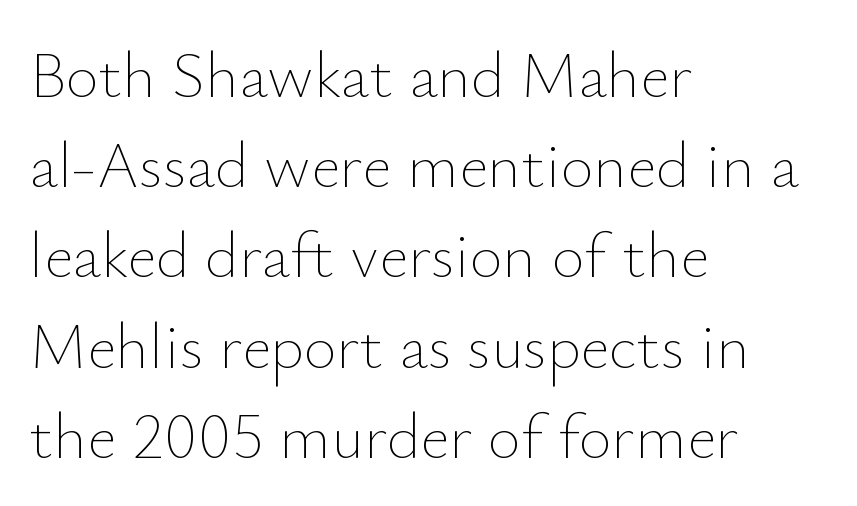
The image shows 64 px thin type, upright; set left-aligned, normal line spacing (1.41x), normal letter spacing, not underlined; low stroke contrast and a small x-height.
